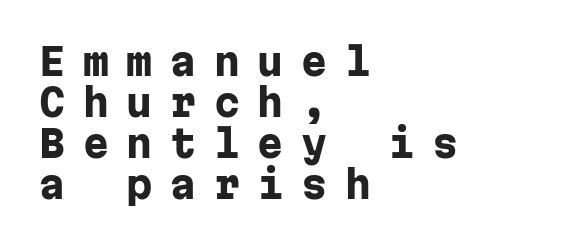
{"serif": "no", "italic": "no", "bold": "yes", "weight": "heavy", "width": "normal", "stroke_contrast": "low", "x_height": "medium", "monospaced": "yes", "underline": "no", "align": "left", "line_spacing": "tight", "line_spacing_ratio": 1.11, "letter_spacing": "wide", "letter_spacing_em": 0.48, "glyph_px": 37}
